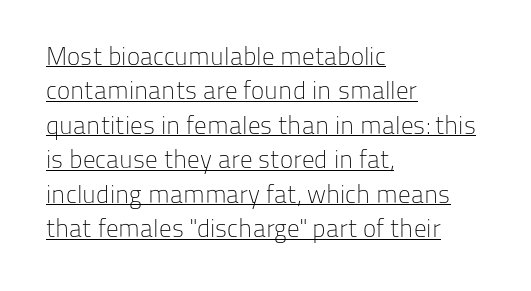
The image shows 25 px text type, upright; set left-aligned, normal line spacing (1.38x), normal letter spacing, underlined.
